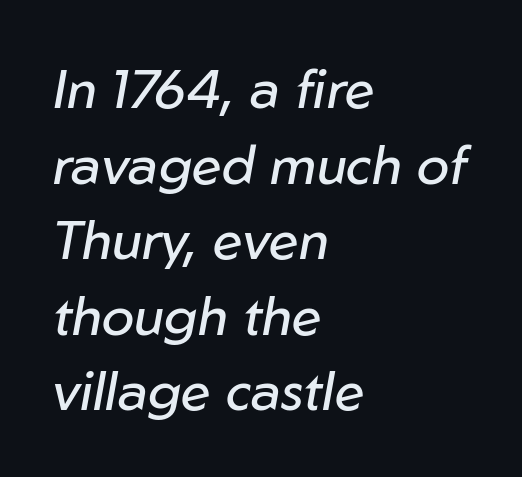
Q: Is the text bold? A: No.
Q: Is the text italic (slanted)? A: Yes, it leans right by about 10 degrees.
Q: Is the text underlined? A: No.
Q: How is the paragraph aligned? A: Left-aligned.
Q: Is the spacing between letters normal or unusually wide? A: Normal.
Q: Is the spacing between lines tight, normal or loose? A: Normal.
Q: Width (condensed, normal, or wide)? A: Normal.
Q: Stroke contrast? A: Low.
Q: x-height? A: Medium.
Q: Monospaced? A: No.
